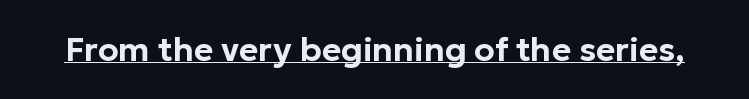
Glance below the letters and you will spot a drawn line. What stands out about the letter spacing? Nothing — it is the standard amount. The face used here is proportionally spaced, like ordinary book or web type. Font category for this specimen: sans-serif. It's the straight-up-and-down kind of type.
